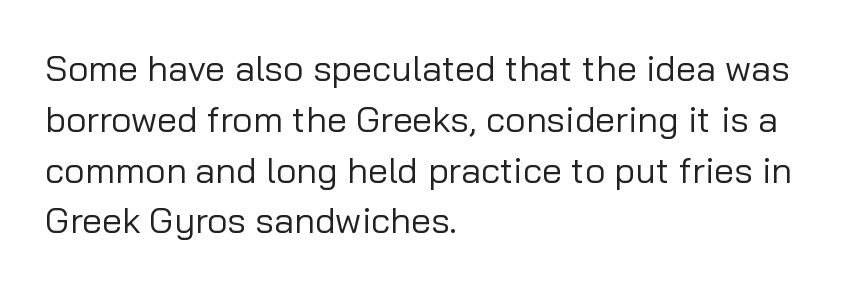
{"serif": "no", "italic": "no", "bold": "no", "weight": "regular", "width": "normal", "stroke_contrast": "low", "x_height": "medium", "monospaced": "no", "underline": "no", "align": "left", "line_spacing": "normal", "line_spacing_ratio": 1.41, "letter_spacing": "normal", "letter_spacing_em": 0.0, "glyph_px": 36}
